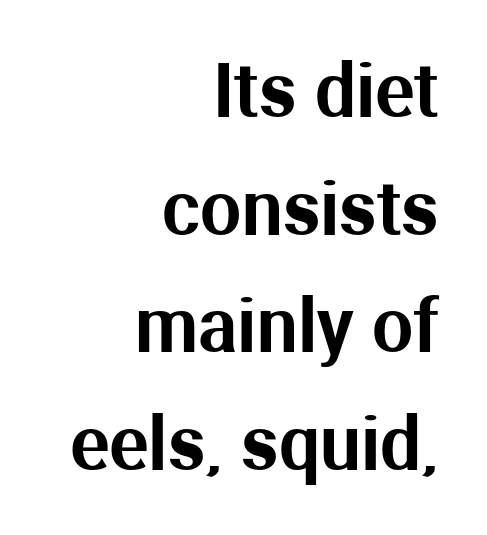
Rows of type keep a routine distance in the vertical direction. No feet cap the strokes, marking this as sans-serif type. Is there any slant? The stems are plumb. The text block is weighted toward the right margin, trailing off unevenly leftward. Honestly, the letter spacing is just normal — you wouldn't notice it.
